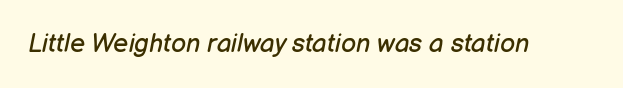
Caption: standard tracking, unaltered. Italic: yes, the glyphs are oblique. Ink coverage per letter is moderate at most. No word sits above an underline.
